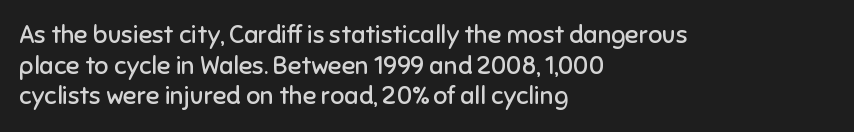
The image shows 25 px text type, upright; set left-aligned, line spacing 1.23x, normal letter spacing, not underlined.
